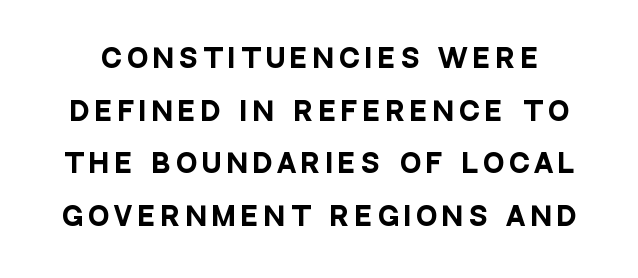
{"italic": "no", "bold": "yes", "underline": "no", "line_spacing": "loose", "line_spacing_ratio": 2.11, "letter_spacing": "wide", "letter_spacing_em": 0.24, "glyph_px": 25}
